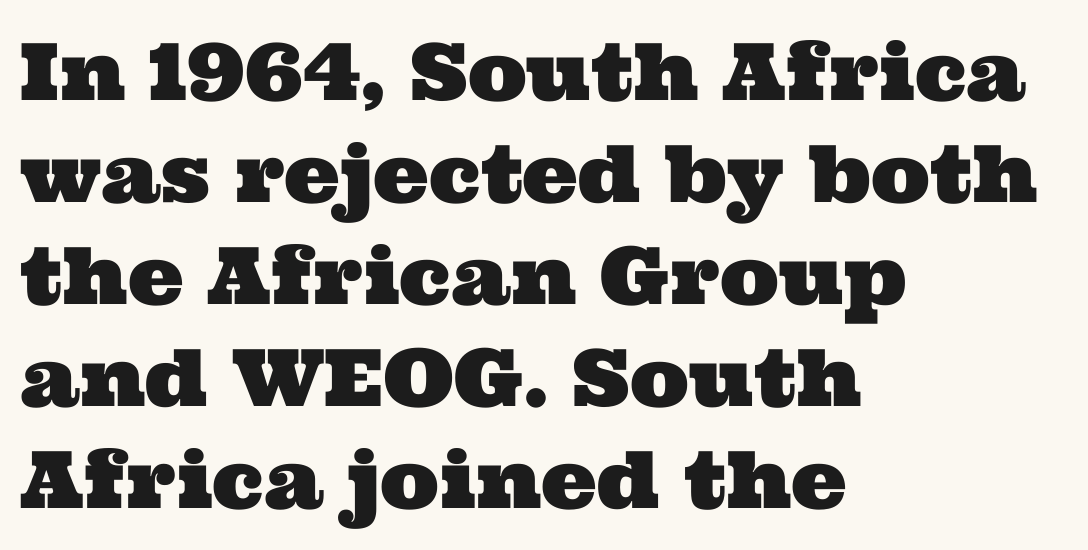
The image shows 79 px wide serif type; set left-aligned, normal line spacing (1.29x), normal letter spacing, not underlined; medium stroke contrast and a medium x-height.
